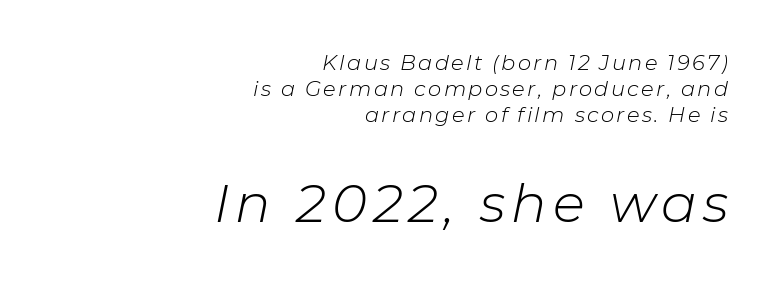
{"italic": "yes", "lean": "right", "slant_degrees": 11, "bold": "no", "weight": "light", "width": "normal", "stroke_contrast": "low", "x_height": "medium", "monospaced": "no", "underline": "no", "align": "right", "line_spacing_ratio": 1.24, "larger_block": "second", "size_ratio": 2.52, "glyph_px": 53}
